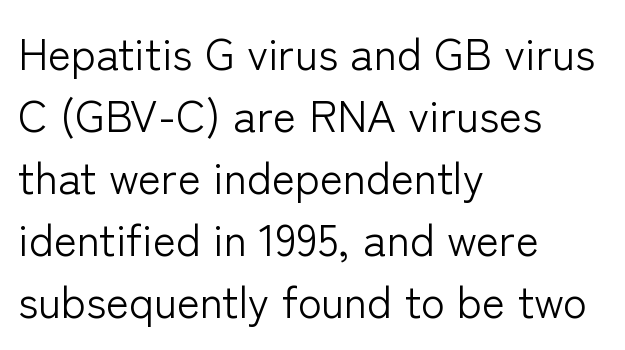
{"serif": "no", "italic": "no", "bold": "no", "weight": "light", "width": "normal", "stroke_contrast": "low", "x_height": "medium", "monospaced": "no", "underline": "no", "align": "left", "line_spacing": "normal", "line_spacing_ratio": 1.41, "letter_spacing": "normal", "letter_spacing_em": 0.0, "glyph_px": 44}
